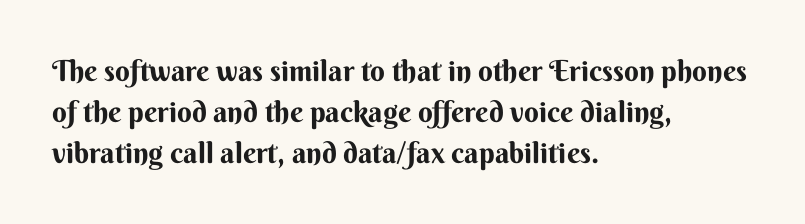
The image shows 29 px bold sans-serif type, upright; set left-aligned, normal line spacing (1.42x), normal letter spacing, not underlined; medium stroke contrast and a small x-height.
